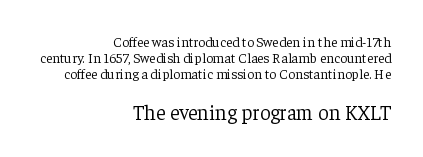
The type sits square on the baseline with zero lean. The compositor pushed each line to the right boundary. Here the second block reads like a headline and the first like body copy. Just letters on the line, the space beneath them empty. In terms of letterspacing, this is plain default setting.
